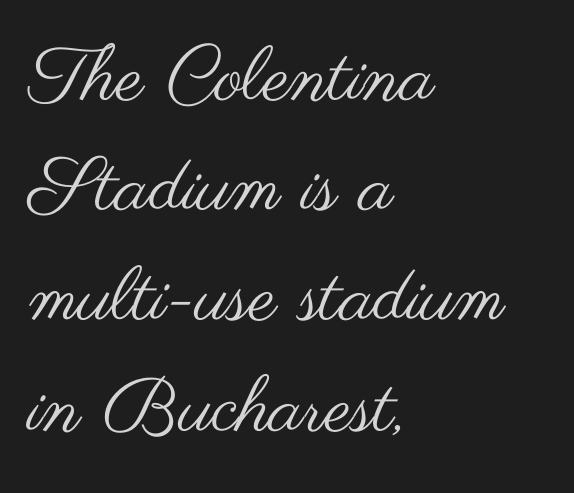
{"serif": "no", "bold": "no", "weight": "regular", "width": "wide", "stroke_contrast": "medium", "x_height": "small", "monospaced": "no", "underline": "no", "align": "left", "line_spacing": "normal", "line_spacing_ratio": 1.45, "letter_spacing": "normal", "letter_spacing_em": 0.0, "glyph_px": 76}
